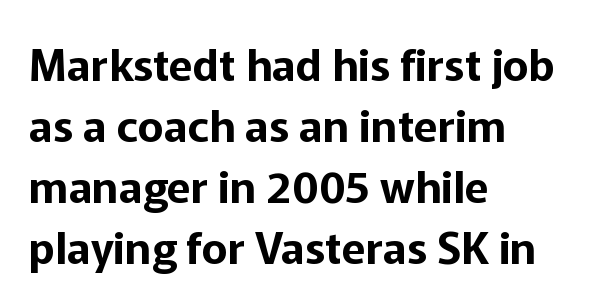
The image shows 44 px sans-serif type, upright; set left-aligned, normal line spacing (1.39x), normal letter spacing, not underlined; low stroke contrast and a medium x-height.
